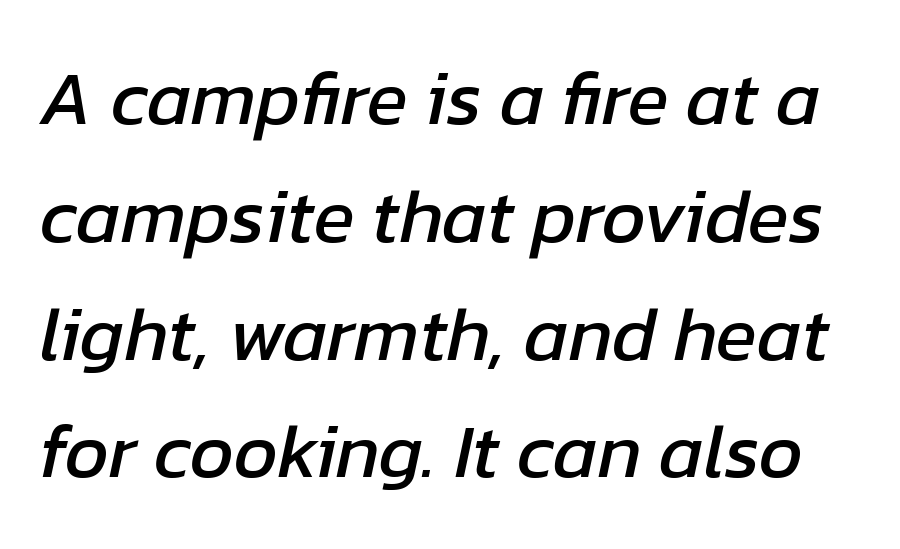
{"italic": "yes", "lean": "right", "slant_degrees": 12, "width": "normal", "stroke_contrast": "low", "x_height": "medium", "monospaced": "no", "underline": "no", "line_spacing": "normal", "line_spacing_ratio": 1.55, "letter_spacing": "normal", "letter_spacing_em": 0.0, "glyph_px": 76}
